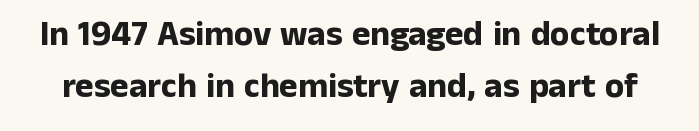
Q: Is the text bold? A: Yes.
Q: Is the text italic (slanted)? A: No, it is upright.
Q: Is the typeface a serif or a sans-serif typeface? A: Sans-serif.
Q: Is the text underlined? A: No.
Q: Is the spacing between letters normal or unusually wide? A: Normal.
Q: Is the spacing between lines tight, normal or loose? A: Normal.
Q: Width (condensed, normal, or wide)? A: Normal.
Q: Stroke contrast? A: Low.
Q: x-height? A: Medium.
Q: Monospaced? A: No.
